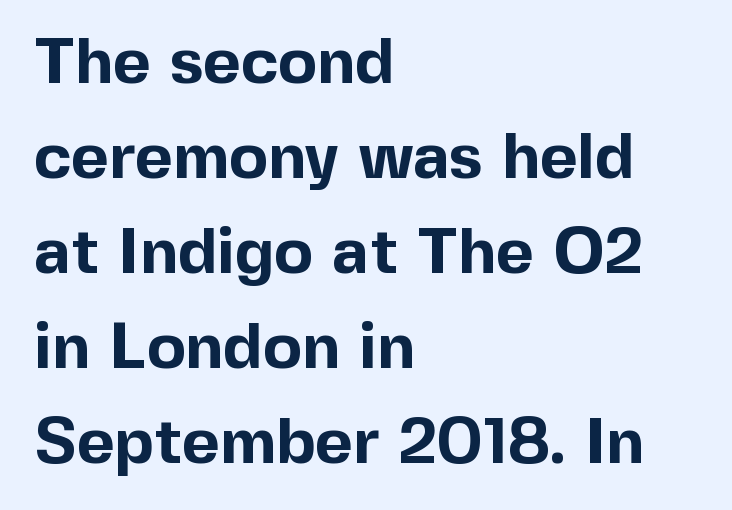
{"serif": "no", "italic": "no", "bold": "yes", "weight": "bold", "width": "normal", "x_height": "medium", "monospaced": "no", "underline": "no", "align": "left", "line_spacing": "normal", "line_spacing_ratio": 1.46, "letter_spacing": "normal", "letter_spacing_em": 0.0, "glyph_px": 65}
